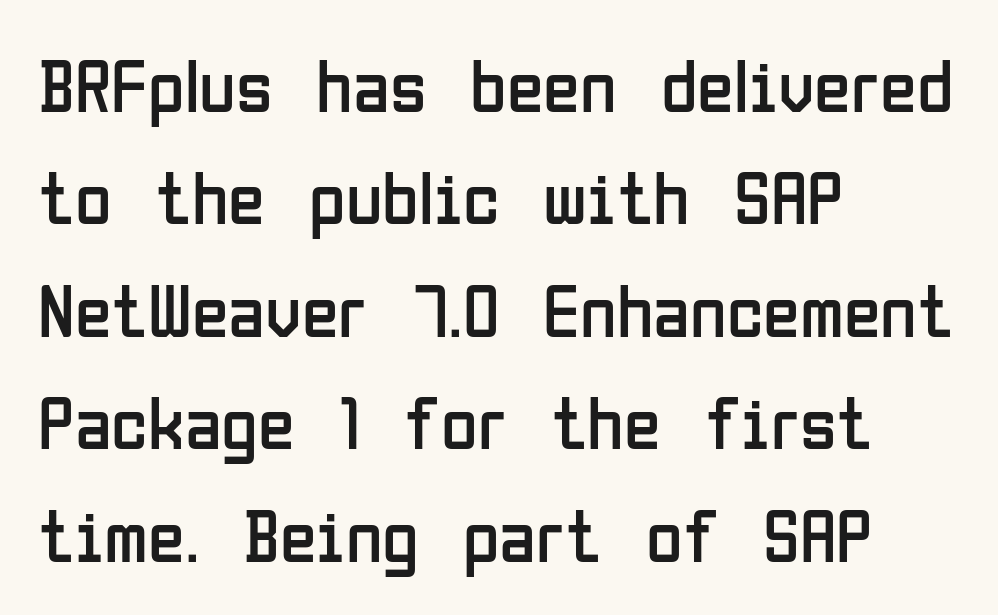
Q: Is the text bold? A: No.
Q: Is the text italic (slanted)? A: No, it is upright.
Q: Is the typeface a serif or a sans-serif typeface? A: Sans-serif.
Q: Is the text underlined? A: No.
Q: How is the paragraph aligned? A: Left-aligned.
Q: Is the spacing between letters normal or unusually wide? A: Normal.
Q: Is the spacing between lines tight, normal or loose? A: Normal.
Q: Width (condensed, normal, or wide)? A: Condensed.
Q: Stroke contrast? A: Low.
Q: x-height? A: Medium.
Q: Monospaced? A: No.
